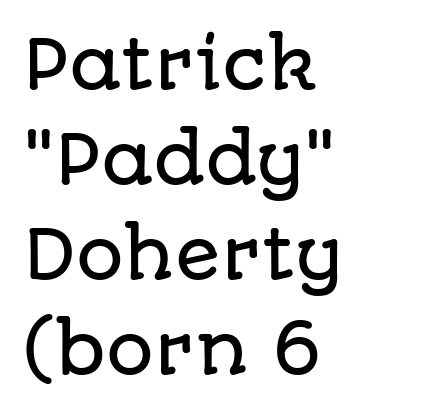
Q: Is the text italic (slanted)? A: No, it is upright.
Q: Is the typeface a serif or a sans-serif typeface? A: Sans-serif.
Q: Is the text underlined? A: No.
Q: How is the paragraph aligned? A: Left-aligned.
Q: Is the spacing between letters normal or unusually wide? A: Normal.
Q: Is the spacing between lines tight, normal or loose? A: Normal.
Q: Width (condensed, normal, or wide)? A: Normal.
Q: Stroke contrast? A: Low.
Q: x-height? A: Large.
Q: Monospaced? A: No.
